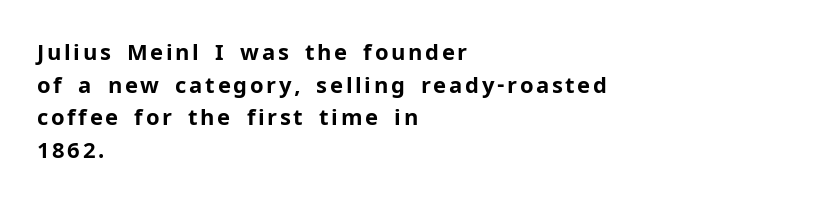
This sample is left-justified, so line endings fall wherever the words run out. Plenty of ink on the page — the face is bold. No word sits above an underline. Horizontal bands of white between lines are of average thickness. Ascenders rise straight up at ninety degrees.
